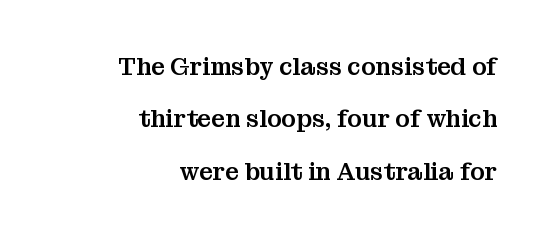
The image shows 24 px text type, upright; set right-aligned, loose line spacing (2.18x), normal letter spacing, not underlined.
